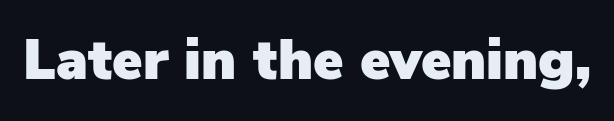
The letters advance in unequal steps, a hallmark of proportional type. The characters display no serif detailing; their extremities are plain. Ascenders rise straight up at ninety degrees. In terms of letterspacing, this is plain default setting. Decoration check: the copy has no underline.
